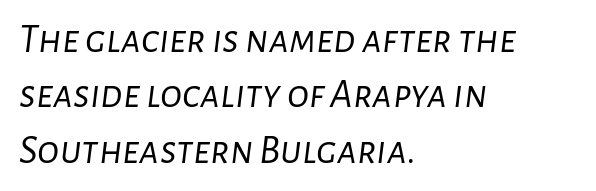
The image shows 41 px light type, italic (leaning right); set left-aligned, normal line spacing (1.35x), normal letter spacing, not underlined; low stroke contrast and a medium x-height.
